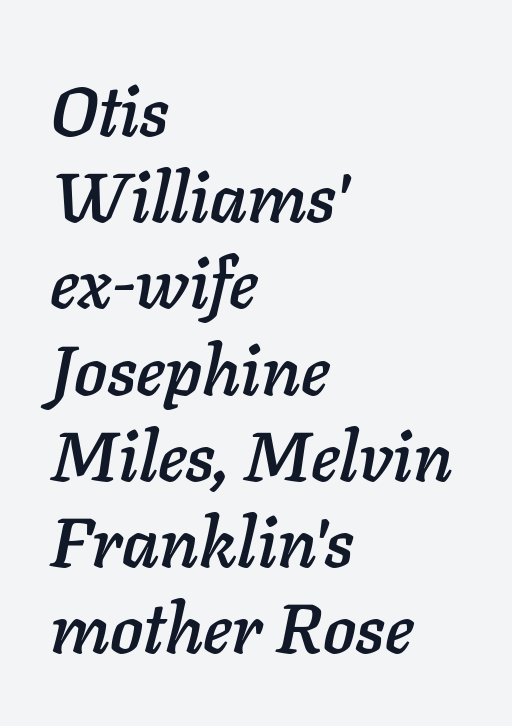
{"italic": "yes", "lean": "right", "slant_degrees": 11, "width": "normal", "stroke_contrast": "low", "x_height": "medium", "monospaced": "no", "underline": "no", "align": "left", "line_spacing": "normal", "line_spacing_ratio": 1.25, "letter_spacing": "normal", "letter_spacing_em": 0.0, "glyph_px": 69}
